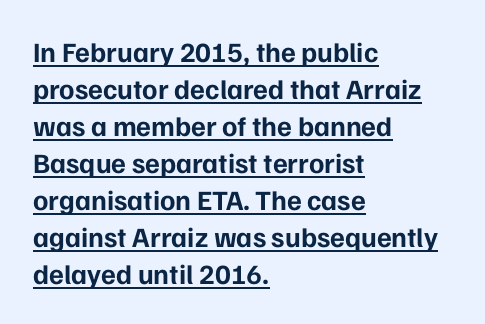
Q: Is the text bold? A: Yes.
Q: Is the text italic (slanted)? A: No, it is upright.
Q: Is the typeface a serif or a sans-serif typeface? A: Sans-serif.
Q: Is the text underlined? A: Yes.
Q: How is the paragraph aligned? A: Left-aligned.
Q: Is the spacing between letters normal or unusually wide? A: Normal.
Q: Is the spacing between lines tight, normal or loose? A: Normal.
Q: Width (condensed, normal, or wide)? A: Normal.
Q: Stroke contrast? A: Low.
Q: x-height? A: Medium.
Q: Monospaced? A: No.
